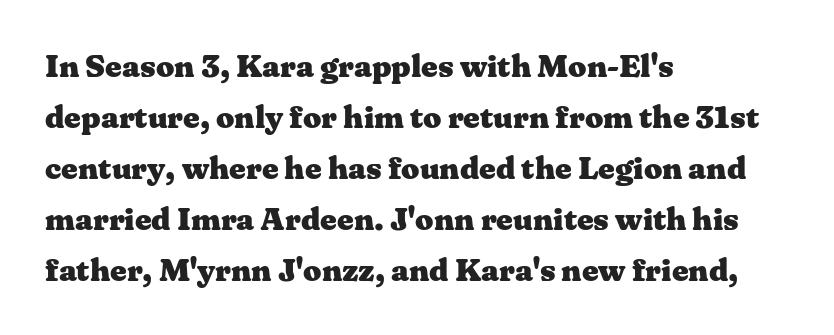
The image shows 32 px heavy, wide serif type, upright; set left-aligned, normal line spacing (1.59x), normal letter spacing, not underlined; medium stroke contrast and a medium x-height.
